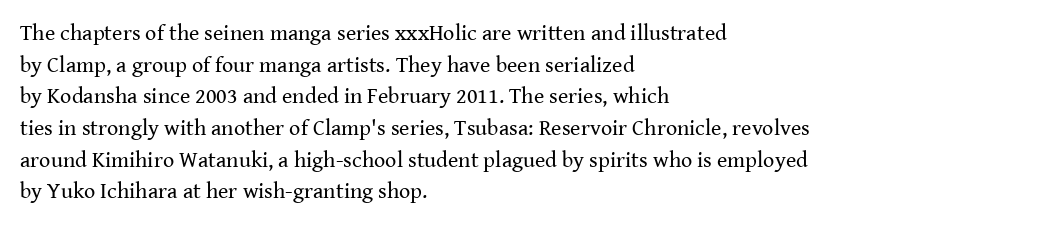
The image shows 22 px text type, upright; set left-aligned, normal line spacing (1.44x), normal letter spacing, not underlined.
